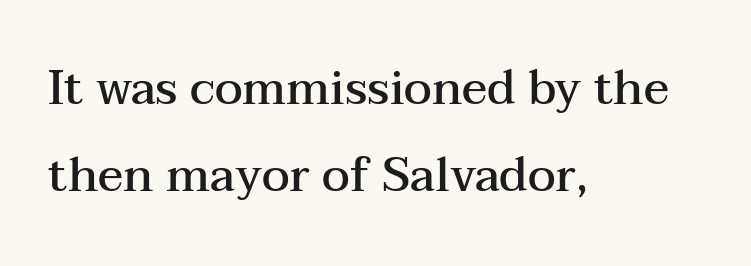
Q: Is the text bold? A: Semi-bold.
Q: Is the text italic (slanted)? A: No, it is upright.
Q: Is the typeface a serif or a sans-serif typeface? A: Serif.
Q: Is the text underlined? A: No.
Q: How is the paragraph aligned? A: Left-aligned.
Q: Is the spacing between letters normal or unusually wide? A: Normal.
Q: Width (condensed, normal, or wide)? A: Wide.
Q: Stroke contrast? A: Medium.
Q: x-height? A: Medium.
Q: Monospaced? A: No.
